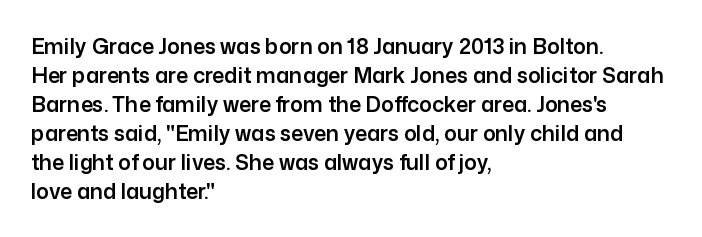
Q: Is the text italic (slanted)? A: No, it is upright.
Q: Is the text underlined? A: No.
Q: How is the paragraph aligned? A: Left-aligned.
Q: Is the spacing between letters normal or unusually wide? A: Normal.
Q: Is the spacing between lines tight, normal or loose? A: Normal.
